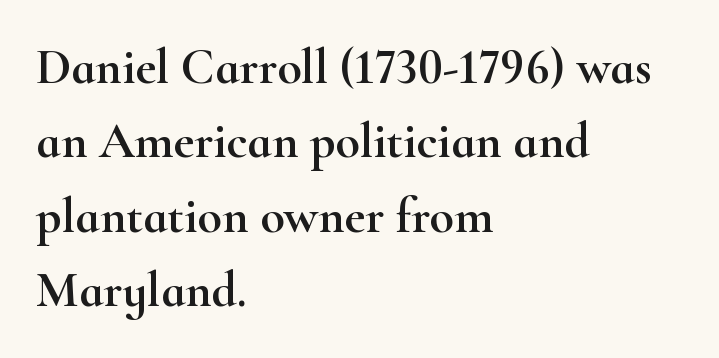
Q: Is the text italic (slanted)? A: No, it is upright.
Q: Is the typeface a serif or a sans-serif typeface? A: Serif.
Q: Is the text underlined? A: No.
Q: How is the paragraph aligned? A: Left-aligned.
Q: Is the spacing between letters normal or unusually wide? A: Normal.
Q: Is the spacing between lines tight, normal or loose? A: Normal.
Q: Width (condensed, normal, or wide)? A: Wide.
Q: Stroke contrast? A: High.
Q: x-height? A: Small.
Q: Monospaced? A: No.
